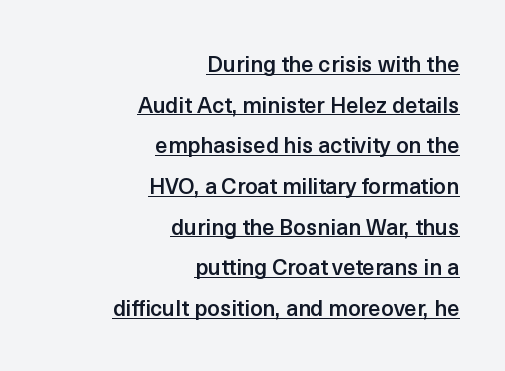
Q: Is the text bold? A: Semi-bold.
Q: Is the text italic (slanted)? A: No, it is upright.
Q: Is the text underlined? A: Yes.
Q: How is the paragraph aligned? A: Right-aligned.
Q: Is the spacing between letters normal or unusually wide? A: Normal.
